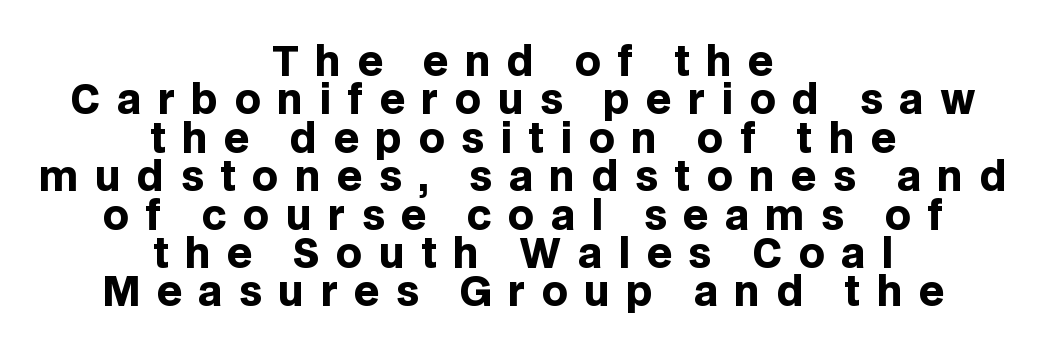
If you folded the block vertically in half, each line would mirror itself in length. Descenders are the only things crossing below the line. A typesetter would label this face a sans. Note the varied advance widths — an 'i' is clearly narrower than an 'm'.
